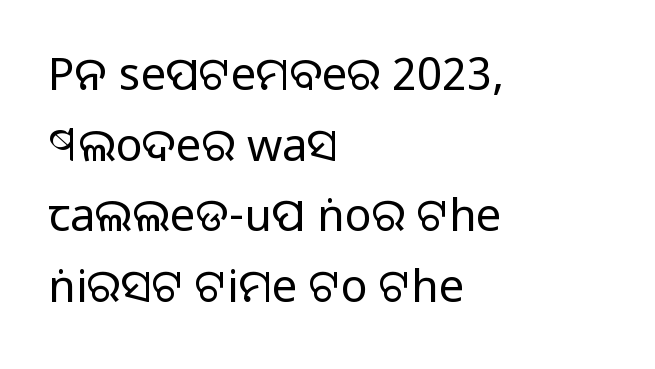
The image shows 45 px regular-weight sans-serif type, upright; set left-aligned, normal line spacing (1.57x), normal letter spacing, not underlined; low stroke contrast and a large x-height.
